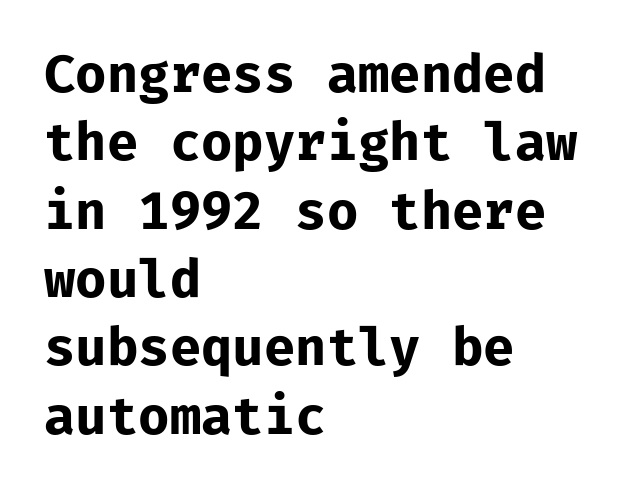
{"serif": "no", "italic": "no", "bold": "yes", "weight": "bold", "width": "normal", "stroke_contrast": "low", "x_height": "medium", "underline": "no", "align": "left", "line_spacing": "normal", "line_spacing_ratio": 1.34, "letter_spacing": "normal", "letter_spacing_em": 0.0, "glyph_px": 51}
